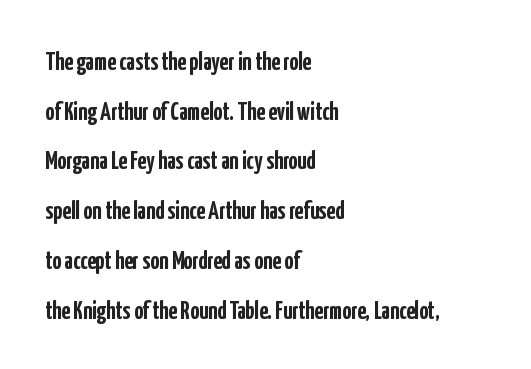
The image shows 25 px bold type, upright; set left-aligned, loose line spacing (1.99x), normal letter spacing, not underlined.
